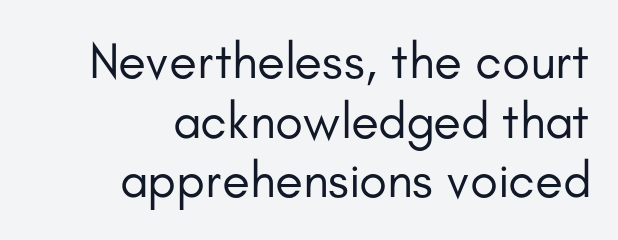
The image shows 51 px regular-weight sans-serif type, upright; set right-aligned, line spacing 1.17x, normal letter spacing, not underlined; low stroke contrast and a small x-height.
